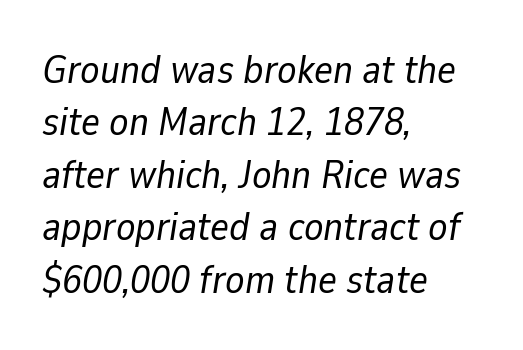
The image shows 40 px regular-weight type, italic (leaning right); set left-aligned, normal line spacing (1.31x), normal letter spacing, not underlined; low stroke contrast and a medium x-height.
